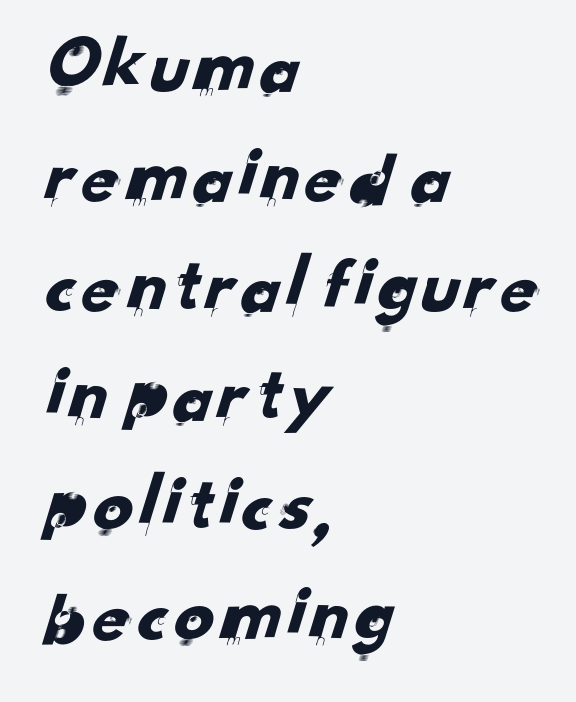
{"serif": "no", "width": "normal", "stroke_contrast": "low", "x_height": "small", "monospaced": "no", "underline": "no", "align": "left", "line_spacing": "normal", "line_spacing_ratio": 1.39, "letter_spacing": "normal", "letter_spacing_em": 0.0, "glyph_px": 79}
